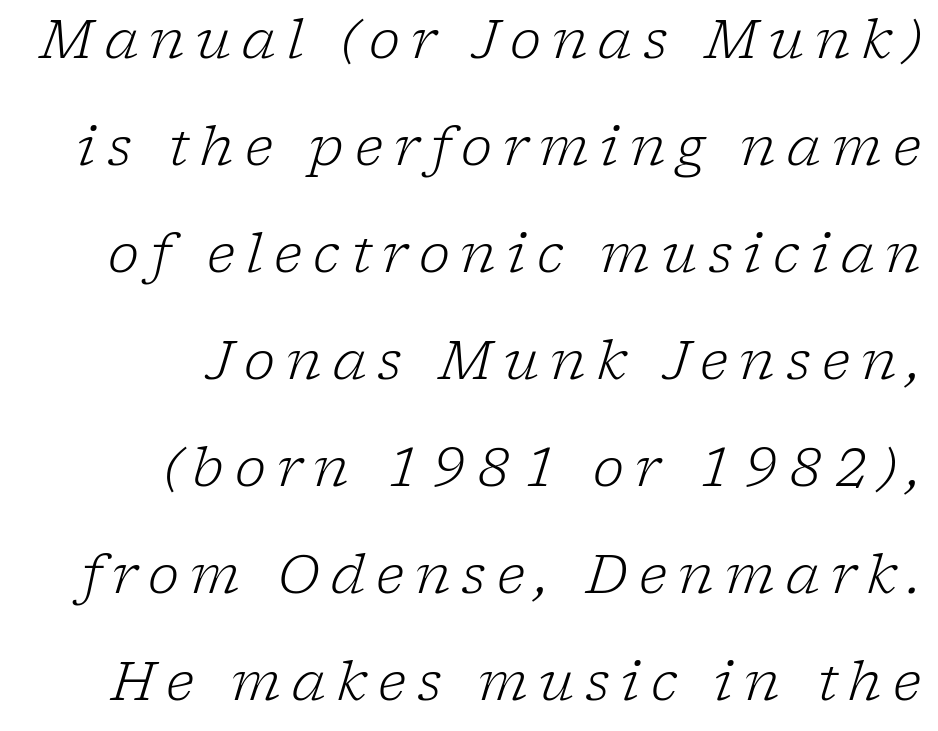
Do the characters align in a grid? No, the font is proportional. The letters look calm and open, with moderate or lighter stems. The text was rendered using a seriffed face with decorative stroke endings. A great deal of white space separates one row of letters from the next. The zone under the glyphs is completely vacant. You can tell it's italic because the verticals aren't actually vertical.
